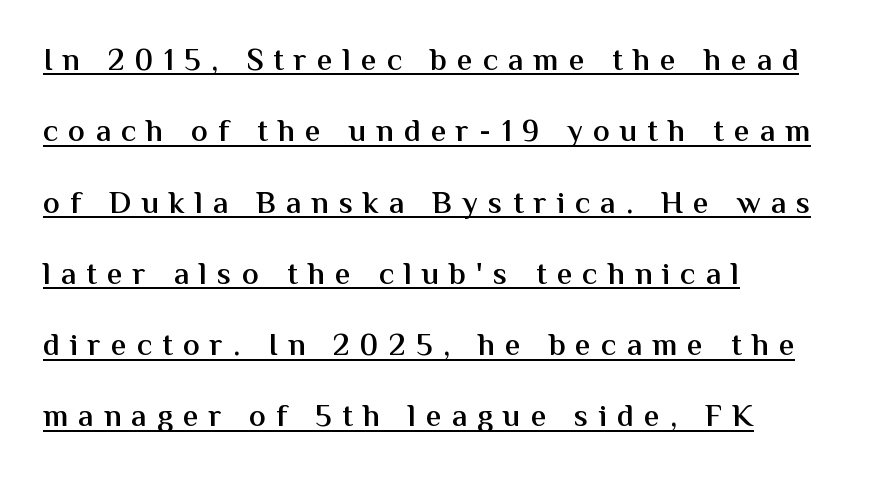
The image shows 31 px semibold sans-serif type, upright; set left-aligned, loose line spacing (2.3x), unusually wide letter spacing (+0.33 em), underlined; medium stroke contrast and a medium x-height.
